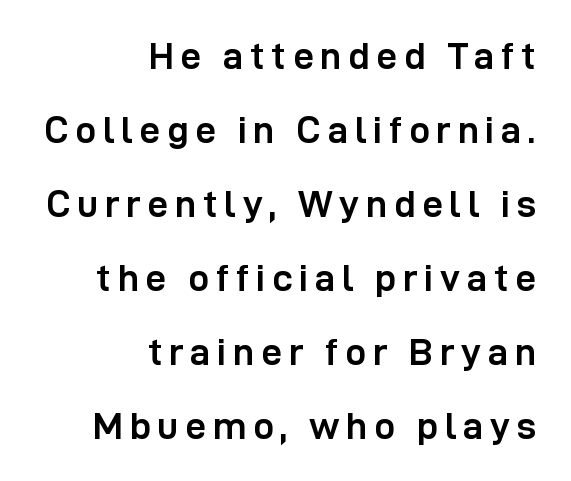
{"serif": "no", "italic": "no", "bold": "yes", "weight": "semibold", "width": "normal", "stroke_contrast": "low", "x_height": "medium", "monospaced": "no", "underline": "no", "align": "right", "line_spacing": "loose", "line_spacing_ratio": 2.0, "glyph_px": 37}
